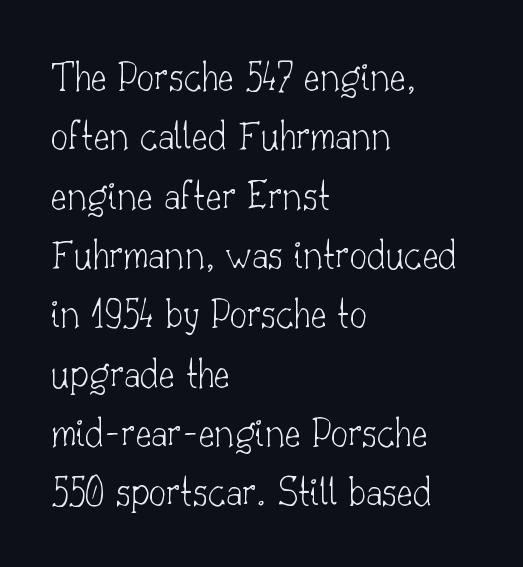
Q: Is the text bold? A: No.
Q: Is the text italic (slanted)? A: No, it is upright.
Q: Is the typeface a serif or a sans-serif typeface? A: Serif.
Q: Is the text underlined? A: No.
Q: How is the paragraph aligned? A: Left-aligned.
Q: Is the spacing between letters normal or unusually wide? A: Normal.
Q: Is the spacing between lines tight, normal or loose? A: Normal.
Q: Width (condensed, normal, or wide)? A: Normal.
Q: Stroke contrast? A: Low.
Q: x-height? A: Small.
Q: Monospaced? A: No.
